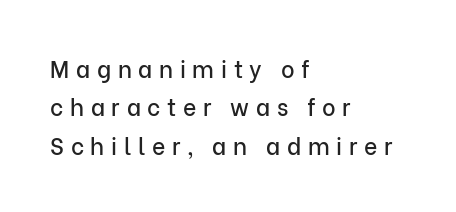
You can tell it's not italic because the verticals are truly vertical. Casual observation: everything's shoved over to the left. Underline: absent. Each word looks stretched out because of the extra space between its letters. Rows of type keep a routine distance in the vertical direction.
